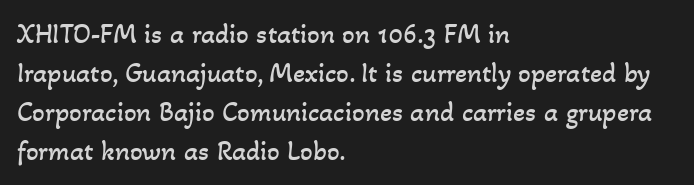
There is no visible air inserted between adjacent glyphs. Visually the block forms a straight wall on the left and a jagged coastline on the right. The passage shown is not underscored anywhere. Think of a printed novel: that variable character pitch is what you see here. Think standard paragraph weight, or any step lighter than that. The leading is moderate, giving the passage an even texture.
